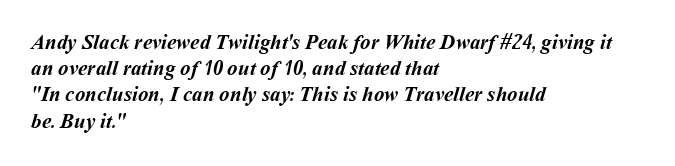
{"bold": "yes", "underline": "no", "align": "left", "line_spacing": "normal", "line_spacing_ratio": 1.25, "letter_spacing": "normal", "letter_spacing_em": 0.0, "glyph_px": 21}
